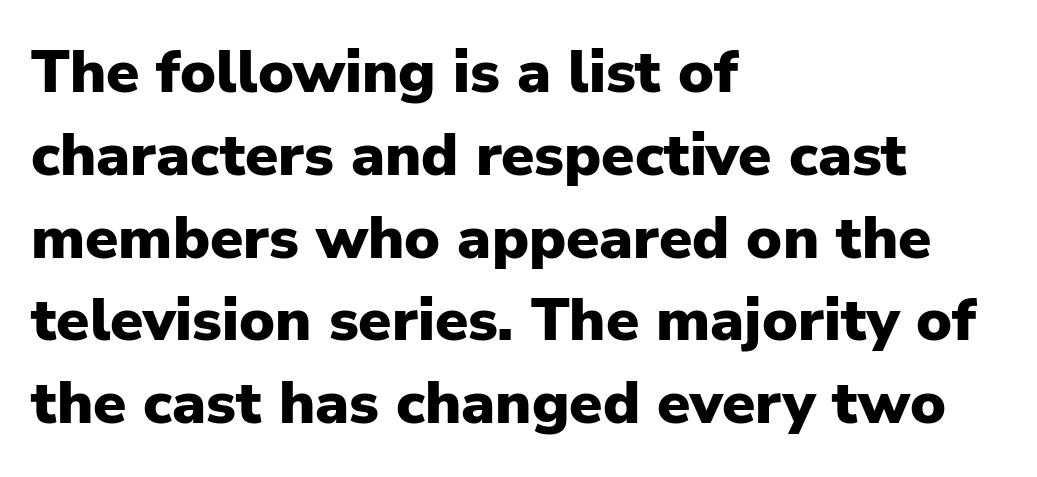
{"serif": "no", "italic": "no", "bold": "yes", "weight": "heavy", "width": "normal", "stroke_contrast": "low", "x_height": "medium", "monospaced": "no", "underline": "no", "align": "left", "line_spacing": "normal", "line_spacing_ratio": 1.38, "letter_spacing": "normal", "letter_spacing_em": 0.0, "glyph_px": 60}
